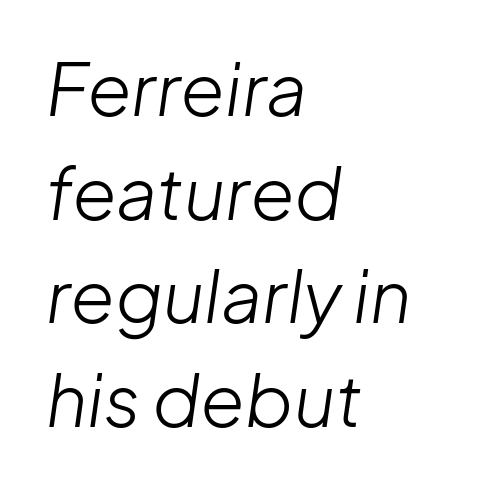
Q: Is the text bold? A: No.
Q: Is the text italic (slanted)? A: Yes, it leans right by about 8 degrees.
Q: Is the text underlined? A: No.
Q: How is the paragraph aligned? A: Left-aligned.
Q: Is the spacing between letters normal or unusually wide? A: Normal.
Q: Is the spacing between lines tight, normal or loose? A: Normal.
Q: Width (condensed, normal, or wide)? A: Normal.
Q: Stroke contrast? A: Low.
Q: x-height? A: Medium.
Q: Monospaced? A: No.
